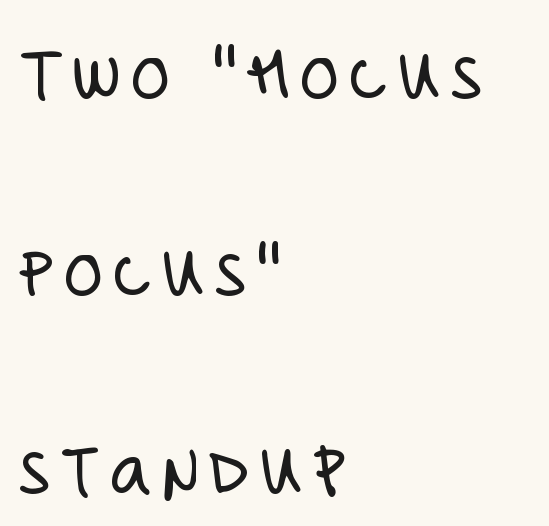
Q: Is the text bold? A: No.
Q: Is the text italic (slanted)? A: No, it is upright.
Q: Is the typeface a serif or a sans-serif typeface? A: Sans-serif.
Q: Is the text underlined? A: No.
Q: How is the paragraph aligned? A: Left-aligned.
Q: Is the spacing between lines tight, normal or loose? A: Loose.
Q: Width (condensed, normal, or wide)? A: Condensed.
Q: Stroke contrast? A: Low.
Q: x-height? A: Large.
Q: Monospaced? A: No.
